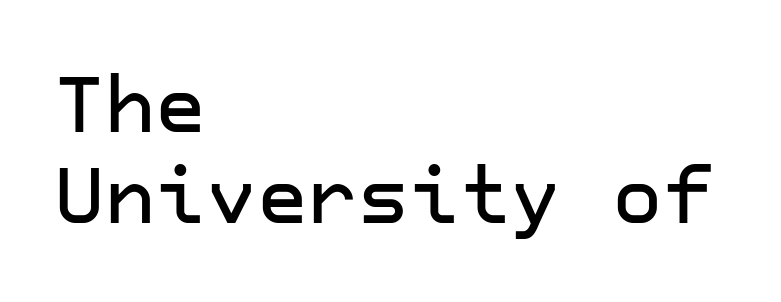
The image shows 78 px sans-serif type, upright; set left-aligned, line spacing 1.17x, normal letter spacing, not underlined; low stroke contrast and a medium x-height.
